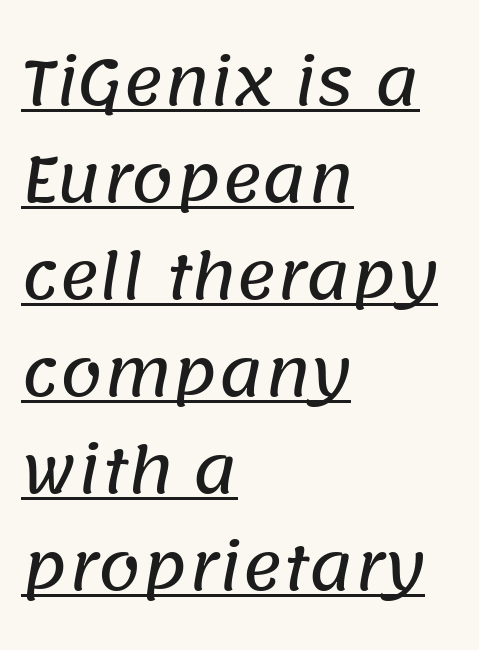
The image shows 61 px sans-serif type; set left-aligned, normal line spacing (1.59x), normal letter spacing, underlined; low stroke contrast and a large x-height.
